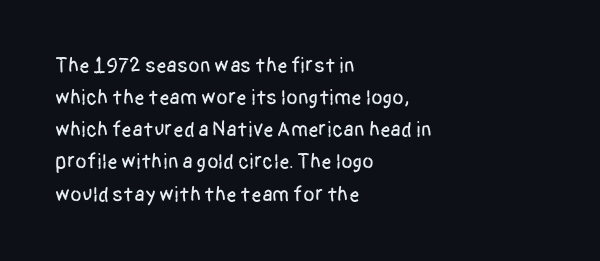
Q: Is the text italic (slanted)? A: No, it is upright.
Q: Is the text underlined? A: No.
Q: How is the paragraph aligned? A: Left-aligned.
Q: Is the spacing between letters normal or unusually wide? A: Normal.
Q: Is the spacing between lines tight, normal or loose? A: Normal.
